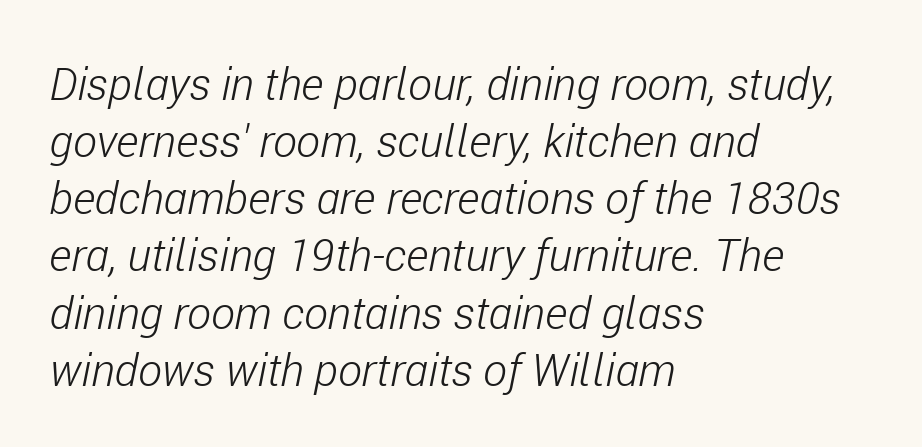
Q: Is the text bold? A: No.
Q: Is the text italic (slanted)? A: Yes, it leans right by about 11 degrees.
Q: Is the text underlined? A: No.
Q: How is the paragraph aligned? A: Left-aligned.
Q: Is the spacing between letters normal or unusually wide? A: Normal.
Q: Is the spacing between lines tight, normal or loose? A: Normal.
Q: Width (condensed, normal, or wide)? A: Condensed.
Q: Stroke contrast? A: Low.
Q: x-height? A: Medium.
Q: Monospaced? A: No.
